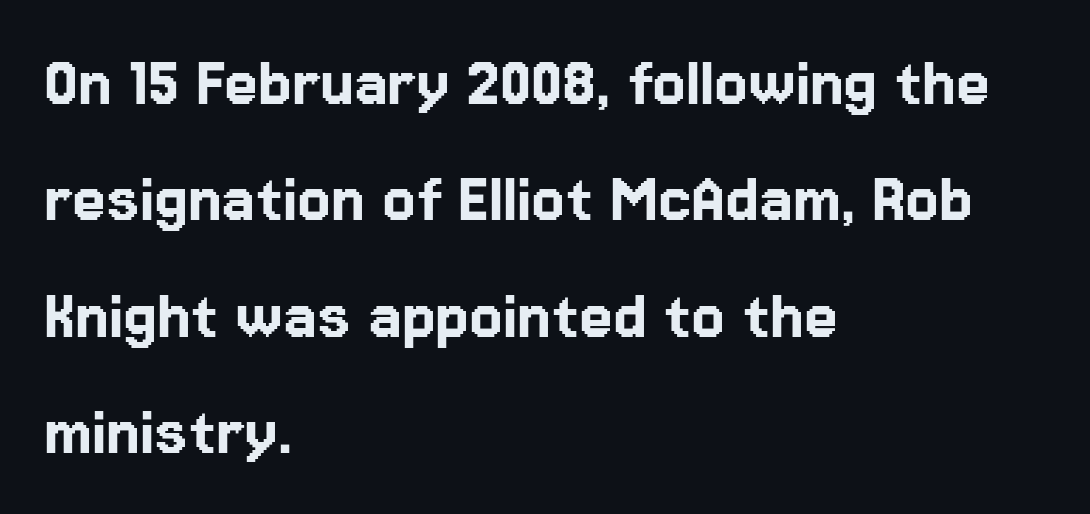
Has an underline been added? It has not. The rendering shows plain stroke endings on the letterforms — a sans-serif design. Vertical strokes here are truly vertical. The rendering uses natural spacing where letterforms have individual widths. There is no visible air inserted between adjacent glyphs. Each new line begins a customary step beneath the previous one.
